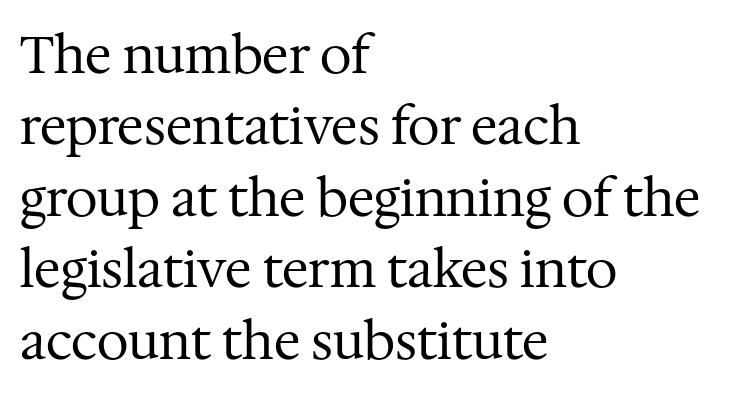
The image shows 51 px regular-weight serif type, upright; set left-aligned, normal line spacing (1.4x), normal letter spacing, not underlined; medium stroke contrast and a medium x-height.
